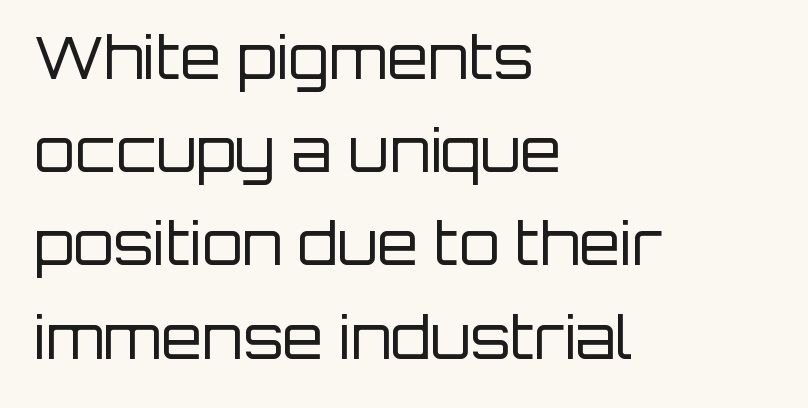
{"serif": "no", "italic": "no", "bold": "no", "weight": "regular", "width": "normal", "stroke_contrast": "low", "x_height": "large", "monospaced": "no", "underline": "no", "align": "left", "line_spacing": "normal", "line_spacing_ratio": 1.58, "letter_spacing": "normal", "letter_spacing_em": 0.0, "glyph_px": 59}
